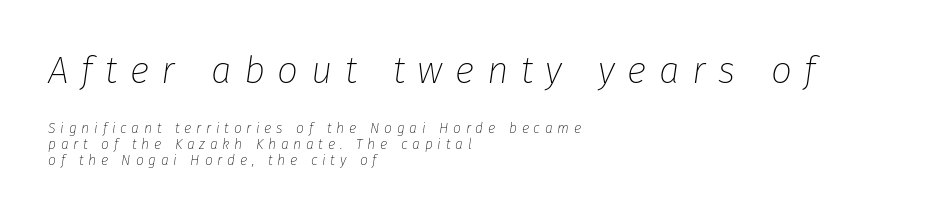
Yep, that's italic — everything's leaning. Beneath every word, the page is bare. The passage shown stacks its lines with hardly any gap. Size hierarchy here favors the leading block over the trailing one. The face used here is proportionally spaced, like ordinary book or web type. Layout note: lines flush left.
